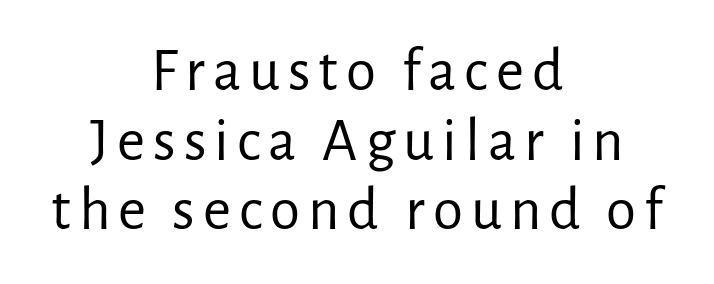
Descender tails drop into unmarked territory. Every row of glyphs is offset so its center matches the block's center. The face used here is proportionally spaced, like ordinary book or web type. The cut favours lightness, reaching ordinary text weight at its darkest.
